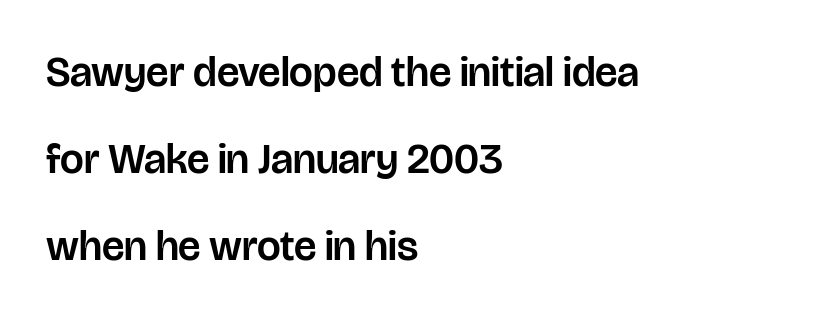
{"serif": "no", "italic": "no", "width": "normal", "stroke_contrast": "low", "x_height": "large", "monospaced": "no", "underline": "no", "align": "left", "line_spacing": "loose", "line_spacing_ratio": 2.07, "letter_spacing": "normal", "letter_spacing_em": 0.0, "glyph_px": 42}
